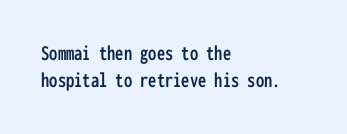
The horizontal fit of the characters is conventional and even. The typesetter chose a ragged-right arrangement here. Upright lettering throughout. The specimen omits any rule beneath the text block's lines.
